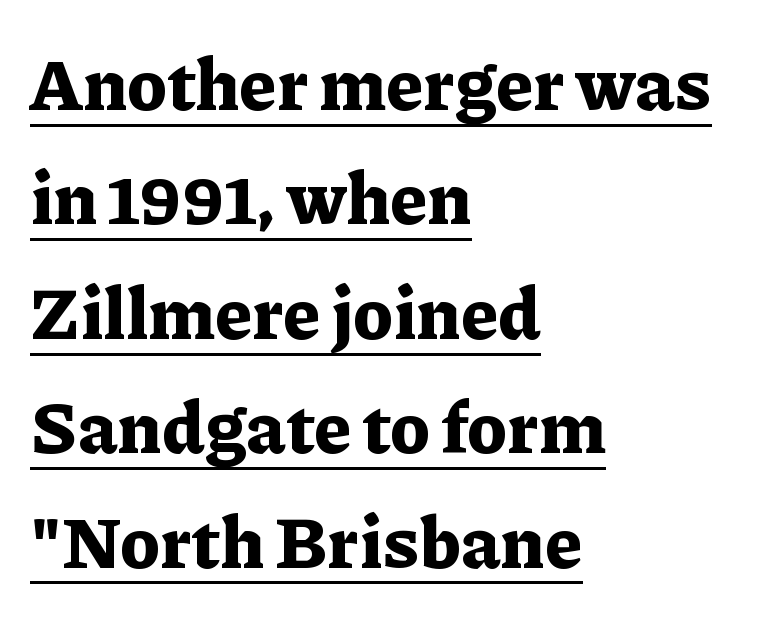
Like a heading marked for emphasis, these lines bear an underscore. The text block is weighted toward the left margin, trailing off unevenly rightward. The passage shown stacks its lines at a standard gap. The tracking reads as untouched default to a designer's eye. A roman cut, with each character standing at attention. Font category for this specimen: serif.
